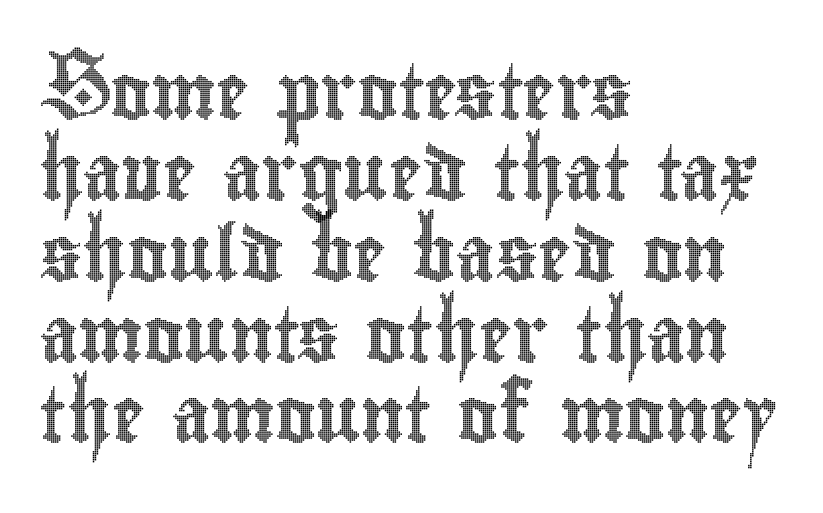
{"italic": "no", "width": "condensed", "x_height": "small", "monospaced": "no", "underline": "no", "align": "left", "line_spacing": "normal", "line_spacing_ratio": 1.47, "letter_spacing": "normal", "letter_spacing_em": 0.0, "glyph_px": 55}
